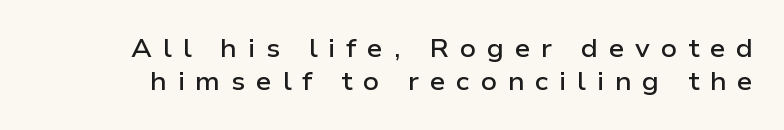
The image shows 25 px text type, upright; set normal line spacing (1.32x), unusually wide letter spacing (+0.43 em), not underlined.
